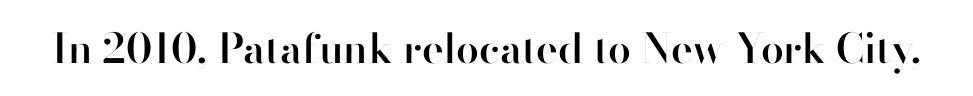
{"serif": "no", "italic": "no", "bold": "semi", "weight": "semibold", "width": "normal", "stroke_contrast": "high", "x_height": "small", "monospaced": "no", "underline": "no", "letter_spacing": "normal", "letter_spacing_em": 0.0, "glyph_px": 41}
